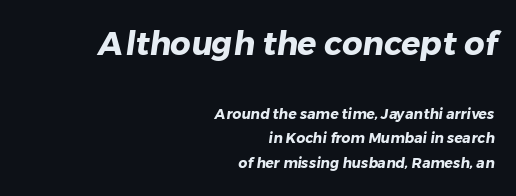
Look at the tracking — it's just the regular setting, nothing added. These lines stack with their right ends in a neat column. Unmarked baselines from the first word to the last. The passage shown begins with its larger block and ends with its smaller one. What kind of face is this? One without serifs — a sans.
